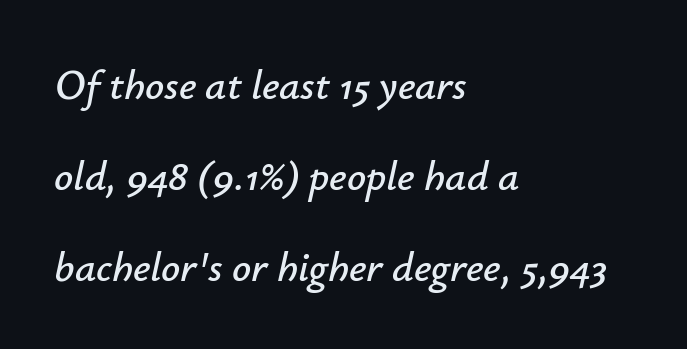
Rule under the text: the space is simply empty. Line starts are locked; line ends wander. The passage shown is typed in a proportional face where columns would drift. Does the lettering tilt? It does — this is italic. Standard letterfit; no display-style spreading of the glyphs. Students, observe: this is what heavily led, spacious text looks like.
